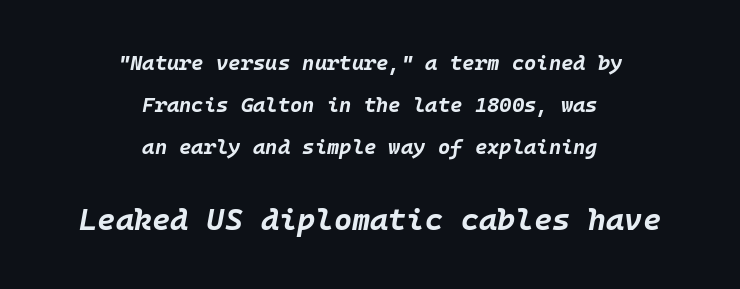
The image shows 31 px bold type, italic (leaning right), monospaced; set centered, loose line spacing (2.01x), normal letter spacing, not underlined; the second (bottom) block is 1.48x larger; low stroke contrast and a large x-height.
